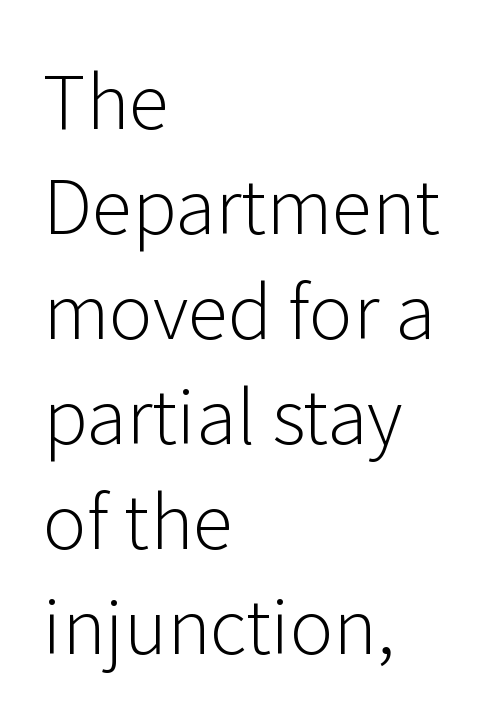
The image shows 74 px light sans-serif type, upright; set left-aligned, normal line spacing (1.42x), normal letter spacing, not underlined; low stroke contrast and a medium x-height.
